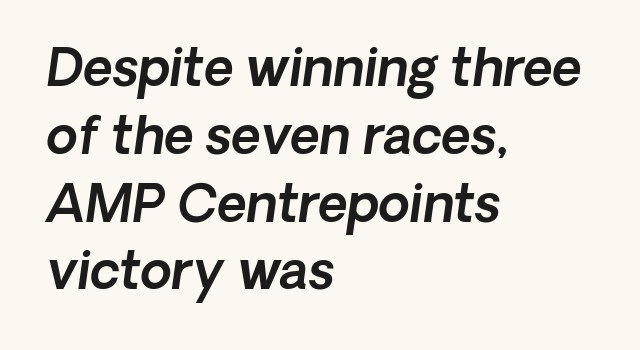
Rule under the text: the space is simply empty. Normally led — the rows are evenly, conventionally spaced. The gaps between neighbouring characters are ordinary and unremarkable. The axis of the letterforms is tilted away from vertical.
